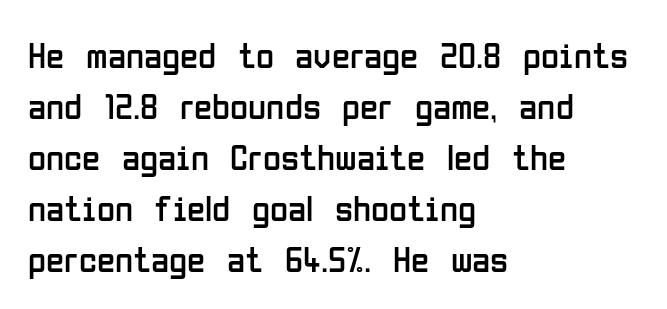
Weight: regular or lighter. It's the straight-up-and-down kind of type. The baseline area is clear. Letter spacing: default. Whoever set this chose a conventional vertical rhythm.
